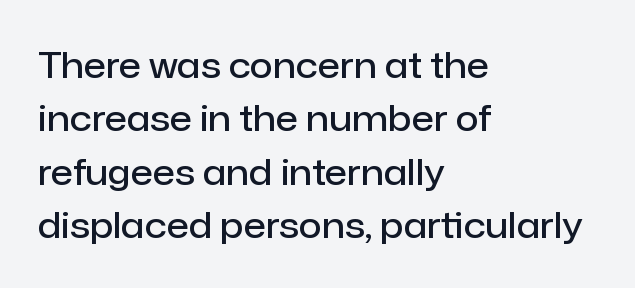
{"serif": "no", "italic": "no", "bold": "semi", "weight": "semibold", "width": "normal", "stroke_contrast": "low", "x_height": "medium", "monospaced": "no", "underline": "no", "align": "left", "line_spacing": "normal", "line_spacing_ratio": 1.48, "letter_spacing": "normal", "letter_spacing_em": 0.0, "glyph_px": 36}
